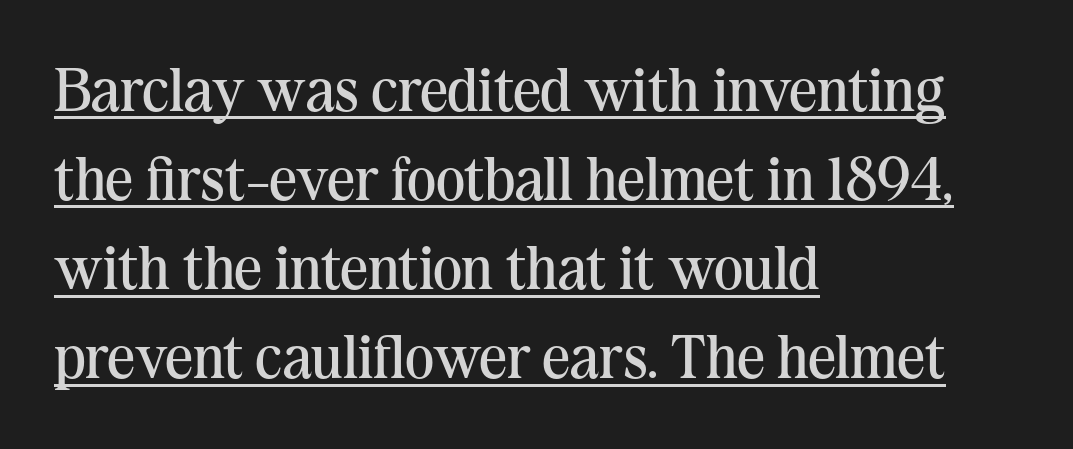
Q: Is the text bold? A: No.
Q: Is the text italic (slanted)? A: No, it is upright.
Q: Is the typeface a serif or a sans-serif typeface? A: Serif.
Q: Is the text underlined? A: Yes.
Q: How is the paragraph aligned? A: Left-aligned.
Q: Is the spacing between letters normal or unusually wide? A: Normal.
Q: Is the spacing between lines tight, normal or loose? A: Normal.
Q: Width (condensed, normal, or wide)? A: Normal.
Q: Stroke contrast? A: Medium.
Q: x-height? A: Medium.
Q: Monospaced? A: No.
